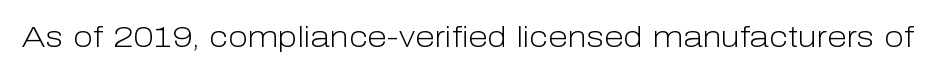
The image shows 29 px light sans-serif type, upright; set normal letter spacing, not underlined; low stroke contrast and a medium x-height.
